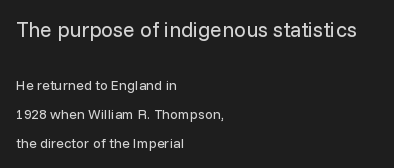
The image shows 21 px text type, upright; set left-aligned, loose line spacing (2.06x), normal letter spacing, not underlined; the first (top) block is 1.5x larger.
